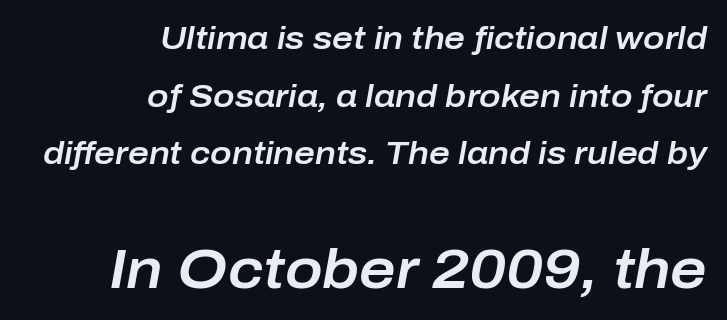
{"italic": "yes", "lean": "right", "slant_degrees": 10, "width": "normal", "stroke_contrast": "low", "x_height": "medium", "monospaced": "no", "underline": "no", "align": "right", "line_spacing_ratio": 1.8, "letter_spacing": "normal", "letter_spacing_em": 0.0, "larger_block": "second", "size_ratio": 1.75, "glyph_px": 56}
